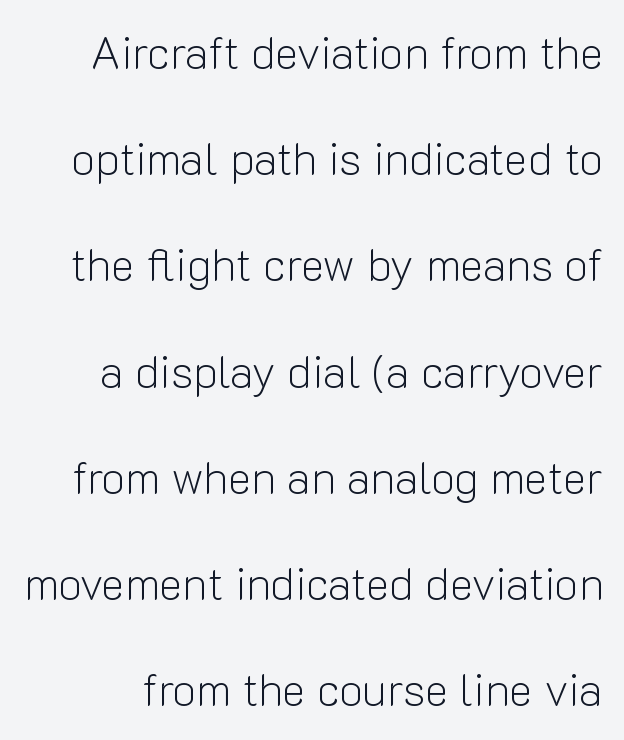
Q: Is the text bold? A: No.
Q: Is the text italic (slanted)? A: No, it is upright.
Q: Is the typeface a serif or a sans-serif typeface? A: Sans-serif.
Q: Is the text underlined? A: No.
Q: Is the spacing between letters normal or unusually wide? A: Normal.
Q: Is the spacing between lines tight, normal or loose? A: Loose.
Q: Width (condensed, normal, or wide)? A: Normal.
Q: Stroke contrast? A: Low.
Q: x-height? A: Medium.
Q: Monospaced? A: No.
